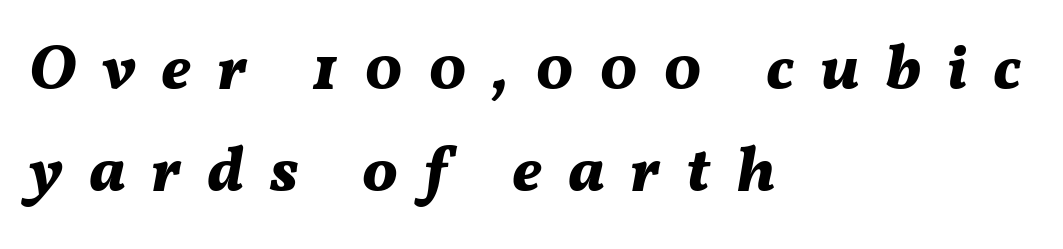
The sample has been set heavy, in full bold. The strip under each line holds only bare page. This sample has the flowing, uneven cadence of proportional lettering. This sample is left-justified, so line endings fall wherever the words run out. What stands out about the letter spacing? Its width — letters are far apart. Slanted lettering throughout.
